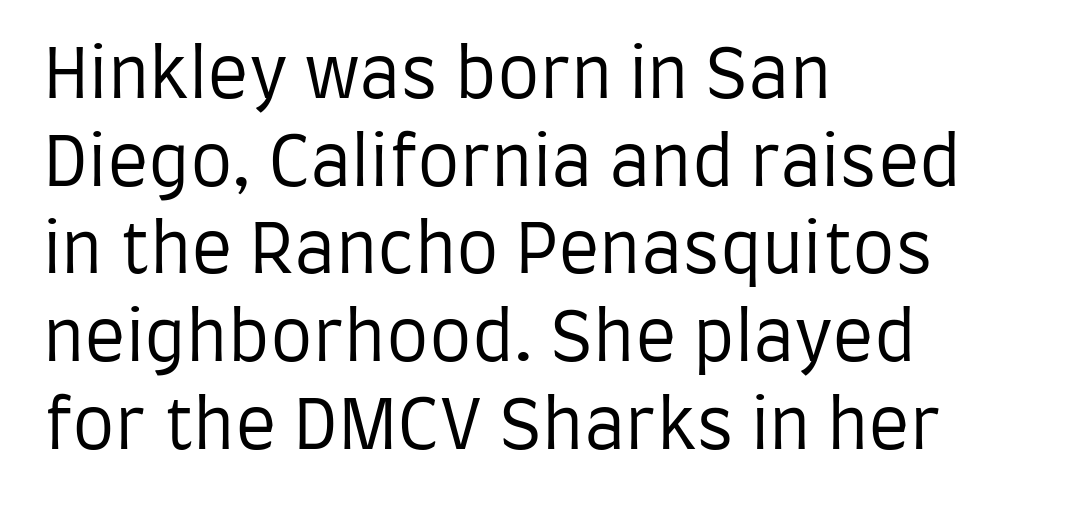
Q: Is the text bold? A: No.
Q: Is the text italic (slanted)? A: No, it is upright.
Q: Is the typeface a serif or a sans-serif typeface? A: Sans-serif.
Q: Is the text underlined? A: No.
Q: How is the paragraph aligned? A: Left-aligned.
Q: Is the spacing between letters normal or unusually wide? A: Normal.
Q: Is the spacing between lines tight, normal or loose? A: Normal.
Q: Width (condensed, normal, or wide)? A: Condensed.
Q: Stroke contrast? A: Low.
Q: x-height? A: Large.
Q: Monospaced? A: No.
